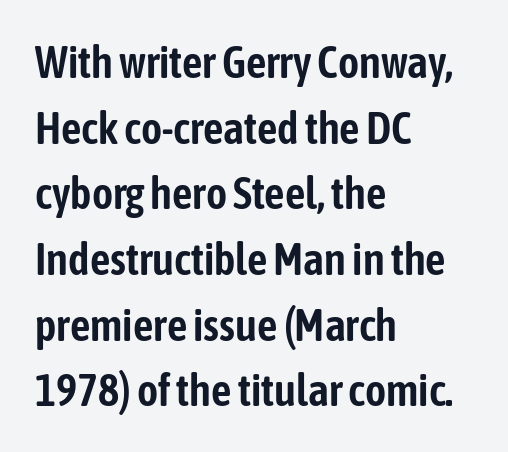
The image shows 45 px condensed sans-serif type, upright; set left-aligned, normal line spacing (1.46x), normal letter spacing, not underlined; low stroke contrast and a medium x-height.
